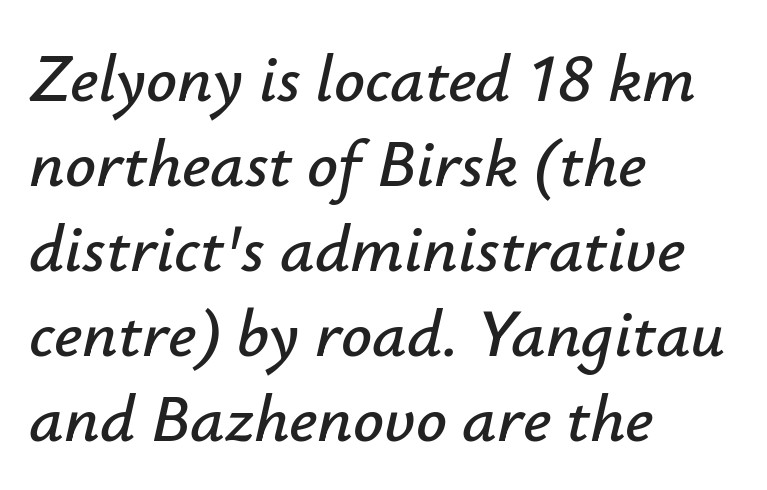
Italic? Definitely — the glyphs are oblique. Each new line begins a customary step beneath the previous one. The passage shown is typed in a proportional face where columns would drift. Alignment: flush left. Nothing unusual about the tracking: characters are spaced as the font intends. Anything drawn beneath the words? Only blank space.
